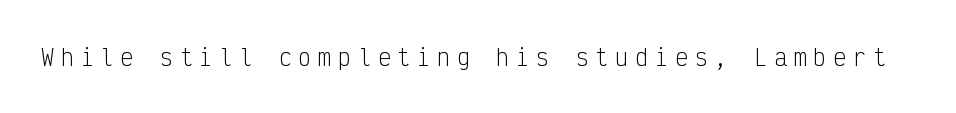
{"italic": "no", "bold": "no", "underline": "no", "letter_spacing": "wide", "letter_spacing_em": 0.3, "glyph_px": 22}
